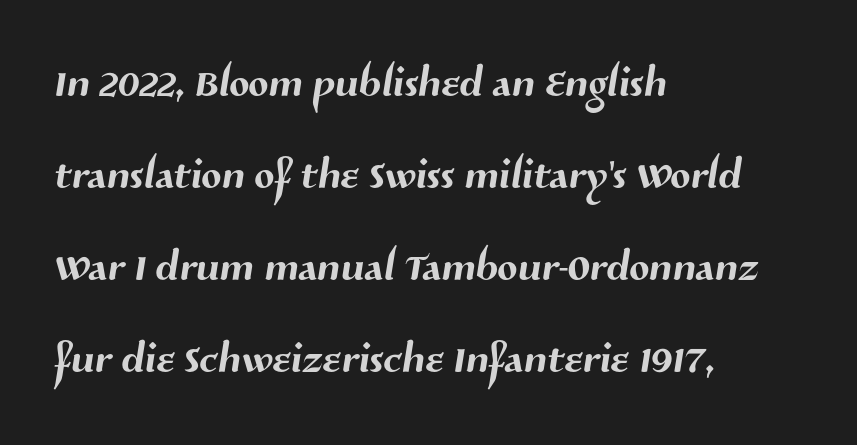
The image shows 59 px sans-serif type; set left-aligned, normal line spacing (1.56x), normal letter spacing, not underlined; medium stroke contrast and a medium x-height.
